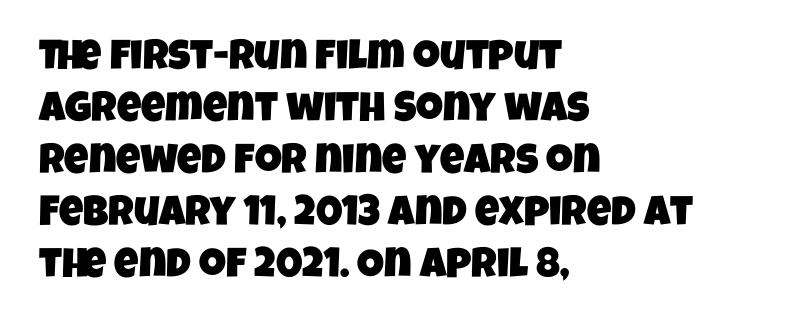
Q: Is the typeface a serif or a sans-serif typeface? A: Sans-serif.
Q: Is the text underlined? A: No.
Q: How is the paragraph aligned? A: Left-aligned.
Q: Is the spacing between letters normal or unusually wide? A: Normal.
Q: Width (condensed, normal, or wide)? A: Condensed.
Q: Stroke contrast? A: Low.
Q: x-height? A: Large.
Q: Monospaced? A: No.
